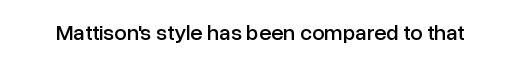
The image shows 22 px text type, upright; set normal letter spacing, not underlined.
